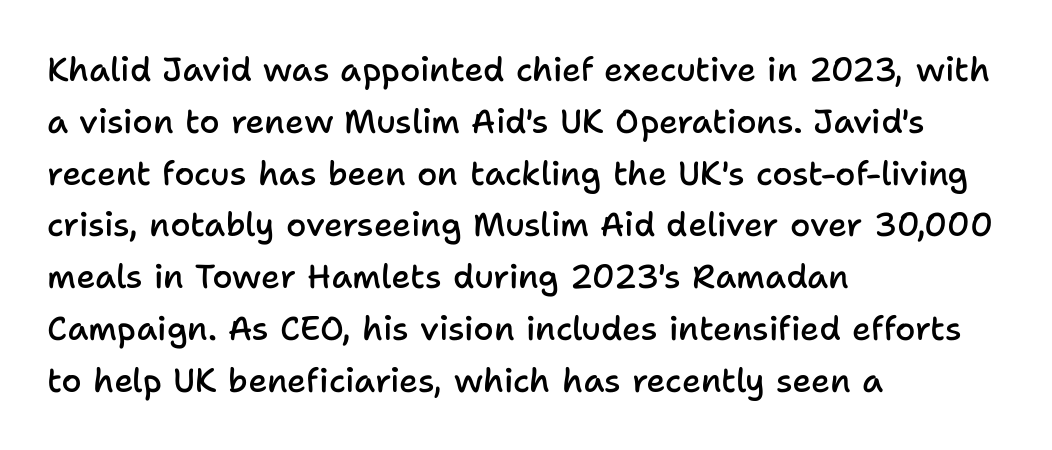
Q: Is the text bold? A: Semi-bold.
Q: Is the text italic (slanted)? A: No, it is upright.
Q: Is the typeface a serif or a sans-serif typeface? A: Sans-serif.
Q: Is the text underlined? A: No.
Q: How is the paragraph aligned? A: Left-aligned.
Q: Is the spacing between letters normal or unusually wide? A: Normal.
Q: Is the spacing between lines tight, normal or loose? A: Normal.
Q: Width (condensed, normal, or wide)? A: Normal.
Q: Stroke contrast? A: Low.
Q: x-height? A: Medium.
Q: Monospaced? A: No.
